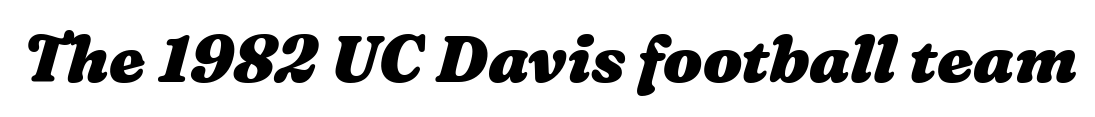
The image shows 65 px heavy, wide type; set normal letter spacing, not underlined; medium stroke contrast and a medium x-height.
